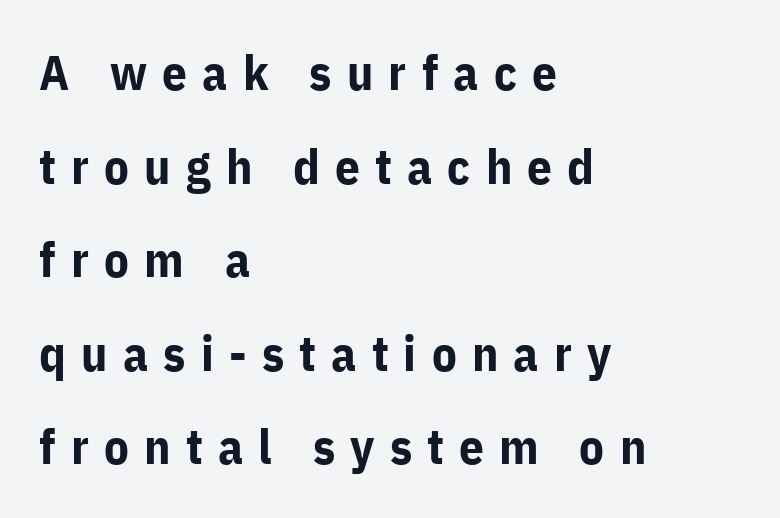
Unmarked baselines from the first word to the last. Honestly, the letter spacing is so wide it's the main thing you notice. The rendering uses natural spacing where letterforms have individual widths. The setting favours the left margin, as ordinary paragraphs usually do.
